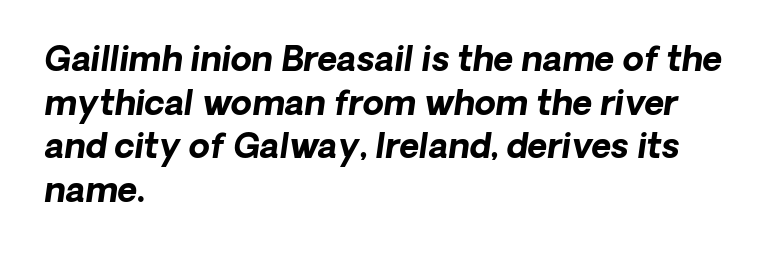
{"italic": "yes", "lean": "right", "slant_degrees": 8, "bold": "yes", "weight": "bold", "width": "normal", "stroke_contrast": "low", "x_height": "medium", "monospaced": "no", "underline": "no", "align": "left", "line_spacing": "normal", "line_spacing_ratio": 1.28, "letter_spacing": "normal", "letter_spacing_em": 0.0, "glyph_px": 34}
